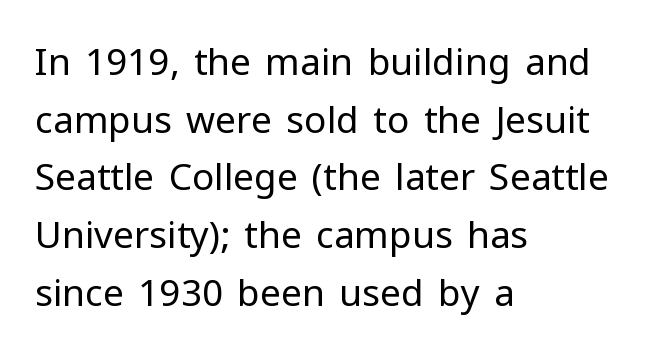
The image shows 37 px regular-weight sans-serif type, upright; set left-aligned, normal line spacing (1.56x), normal letter spacing, not underlined; low stroke contrast and a medium x-height.
